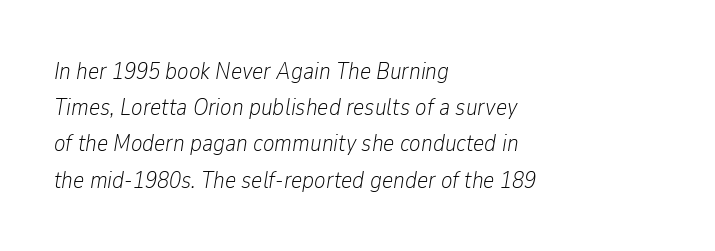
Think standard paragraph weight, or any step lighter than that. If you drew a ruler down the left edge, every line would touch it. A bare baseline throughout the passage. The block of text has a typical density, with ordinary space between rows.
